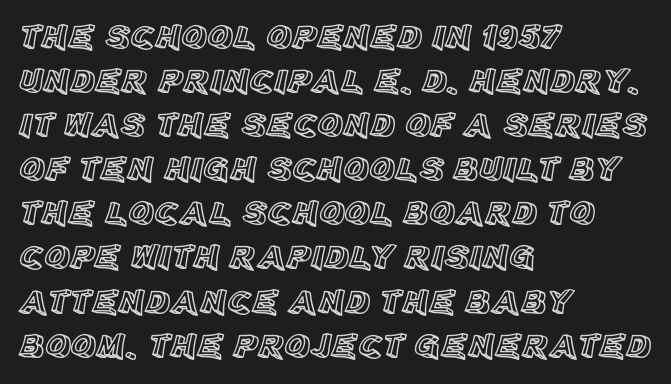
The image shows 35 px text type; set left-aligned, normal line spacing (1.26x), normal letter spacing, not underlined; a large x-height.
